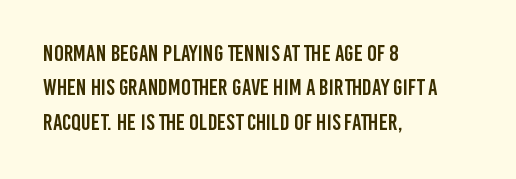
Q: Is the text italic (slanted)? A: No, it is upright.
Q: Is the text underlined? A: No.
Q: How is the paragraph aligned? A: Left-aligned.
Q: Is the spacing between letters normal or unusually wide? A: Normal.
Q: Is the spacing between lines tight, normal or loose? A: Normal.
